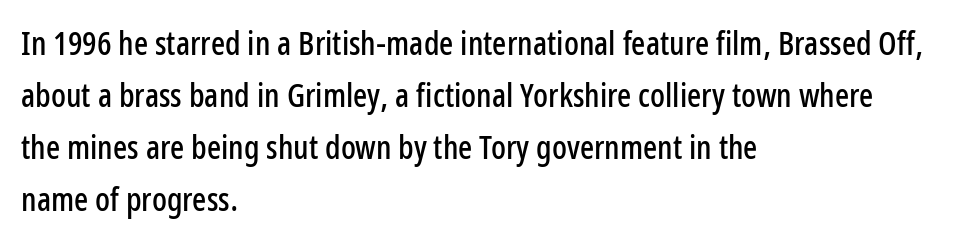
{"serif": "no", "italic": "no", "width": "condensed", "stroke_contrast": "low", "x_height": "medium", "monospaced": "no", "underline": "no", "align": "left", "line_spacing": "normal", "line_spacing_ratio": 1.58, "letter_spacing": "normal", "letter_spacing_em": 0.0, "glyph_px": 33}
